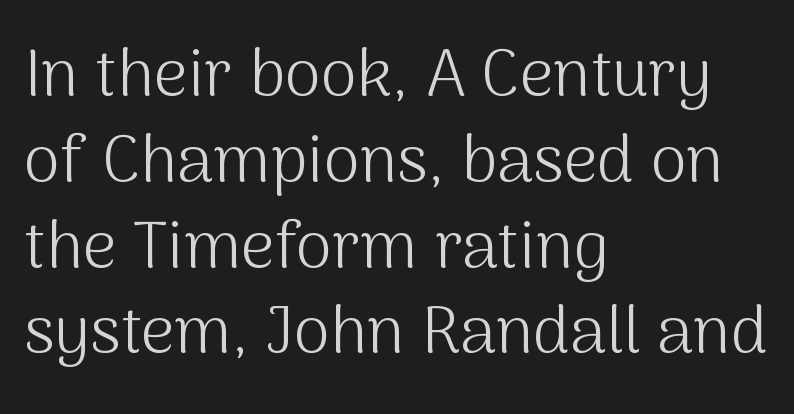
The image shows 66 px light sans-serif type, upright; set left-aligned, normal line spacing (1.3x), normal letter spacing, not underlined; medium stroke contrast and a medium x-height.
